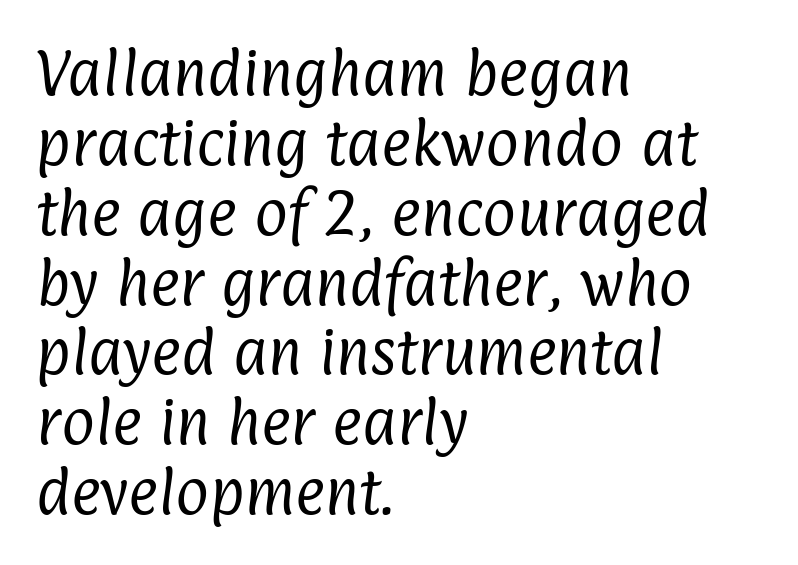
Letters have the restrained weight of plain body copy at most. Compared with a centered layout, this one pins lines to the left instead. Regarding leading, the lines here are spaced in the standard way. Students, note that the glyphs here touch the page at normal intervals. Think of a printed novel: that variable character pitch is what you see here.
